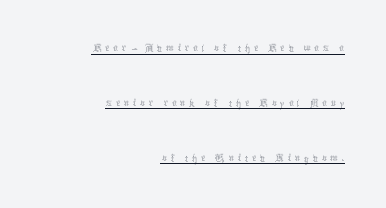
{"italic": "no", "bold": "no", "underline": "yes", "align": "right", "line_spacing": "loose", "line_spacing_ratio": 2.11, "glyph_px": 26}
